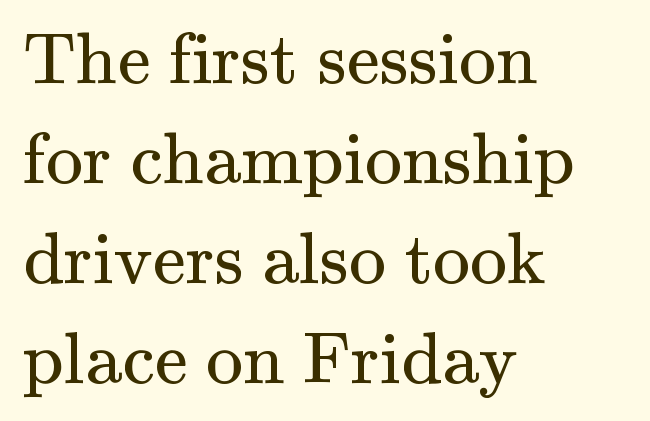
{"serif": "yes", "italic": "no", "bold": "no", "weight": "regular", "width": "normal", "stroke_contrast": "medium", "x_height": "small", "monospaced": "no", "underline": "no", "align": "left", "line_spacing": "normal", "line_spacing_ratio": 1.35, "letter_spacing": "normal", "letter_spacing_em": 0.0, "glyph_px": 74}
